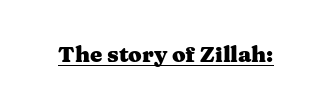
The image shows 22 px bold type, upright; set normal letter spacing, underlined.
